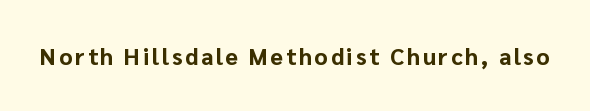
The image shows 23 px bold type, upright; set not underlined.
